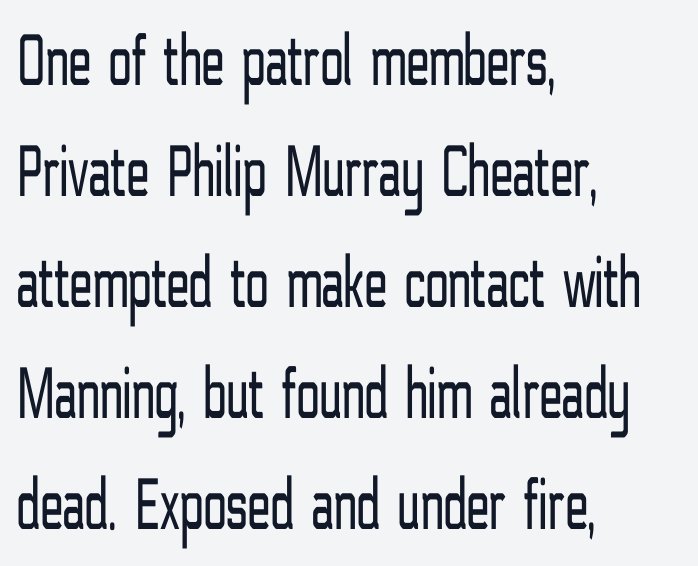
The image shows 75 px light, condensed sans-serif type, upright; set left-aligned, normal line spacing (1.48x), normal letter spacing, not underlined; low stroke contrast and a medium x-height.
